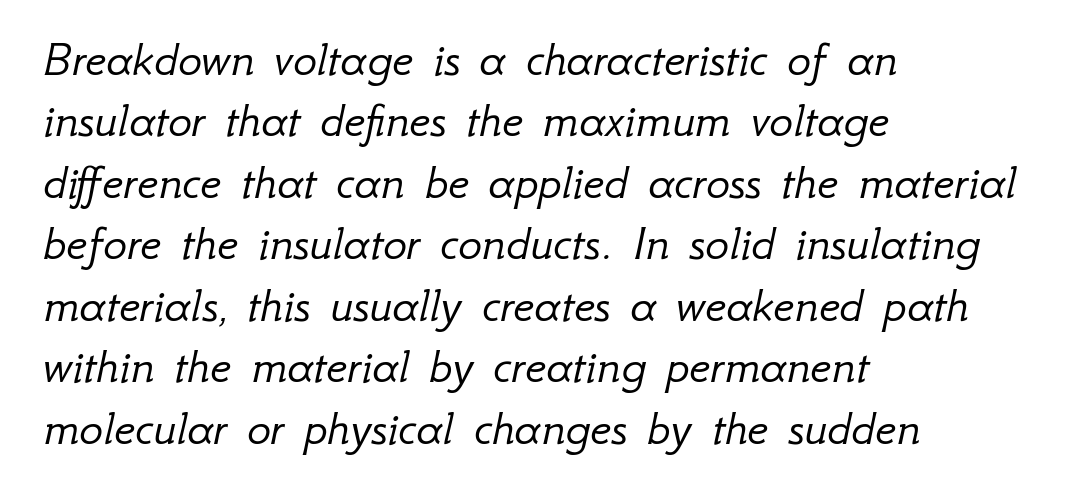
The image shows 50 px light type, italic (leaning right); set left-aligned, line spacing 1.23x, normal letter spacing, not underlined; low stroke contrast and a small x-height.
